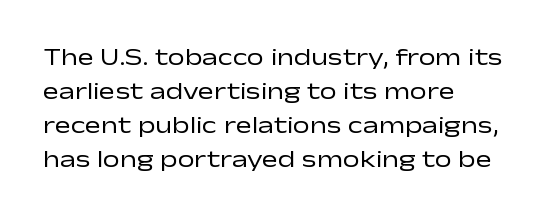
The image shows 24 px text type, upright; set left-aligned, normal line spacing (1.42x), normal letter spacing, not underlined.
